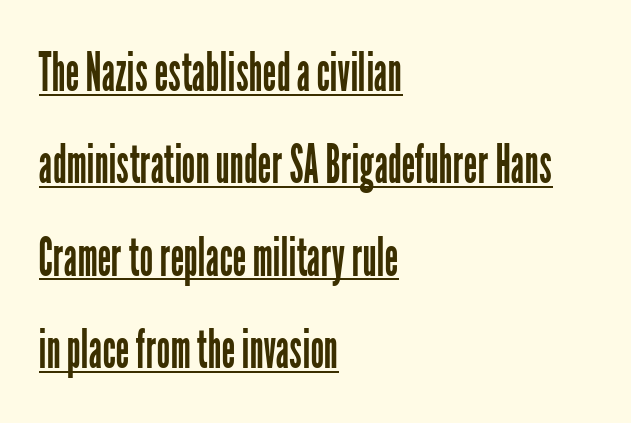
The paragraph has a hard left edge and a soft right edge. Look at the bottom of the vertical strokes: they stop flat, with no serifs. Somebody hit Ctrl+U on this one — the words are underlined. Glyph-to-glyph distance matches everyday printed text.
